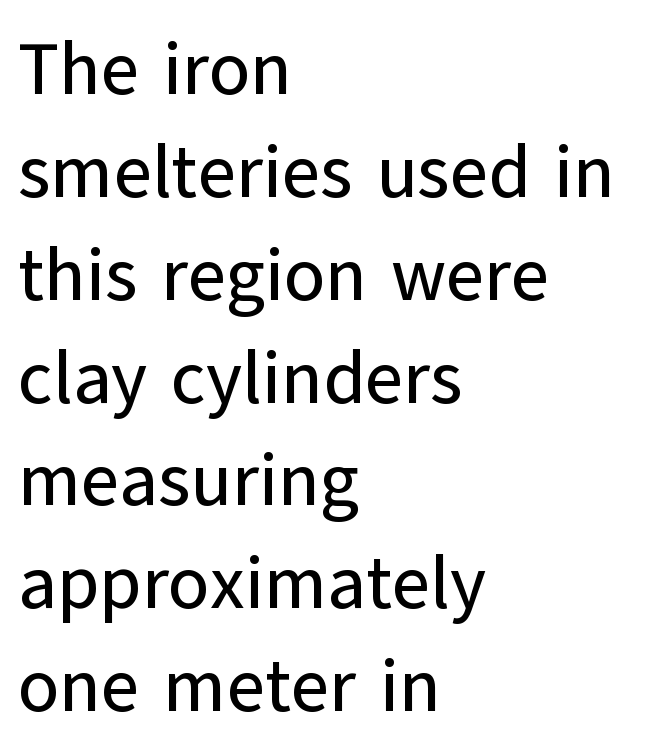
The image shows 74 px sans-serif type, upright; set left-aligned, normal line spacing (1.39x), normal letter spacing, not underlined; low stroke contrast and a medium x-height.
